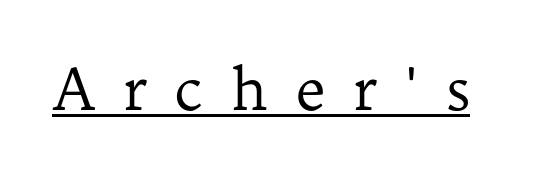
Q: Is the text bold? A: No.
Q: Is the text italic (slanted)? A: No, it is upright.
Q: Is the typeface a serif or a sans-serif typeface? A: Serif.
Q: Is the text underlined? A: Yes.
Q: Is the spacing between letters normal or unusually wide? A: Unusually wide.
Q: Width (condensed, normal, or wide)? A: Normal.
Q: Stroke contrast? A: Low.
Q: x-height? A: Medium.
Q: Monospaced? A: No.
